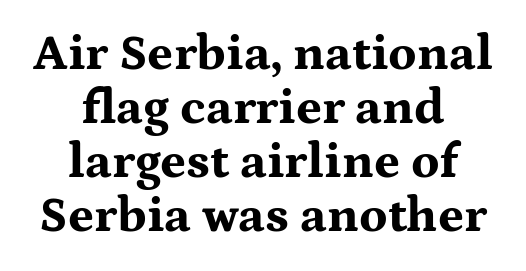
The image shows 50 px bold, wide serif type, upright; set centered, tight line spacing (1.08x), normal letter spacing, not underlined; medium stroke contrast and a medium x-height.
